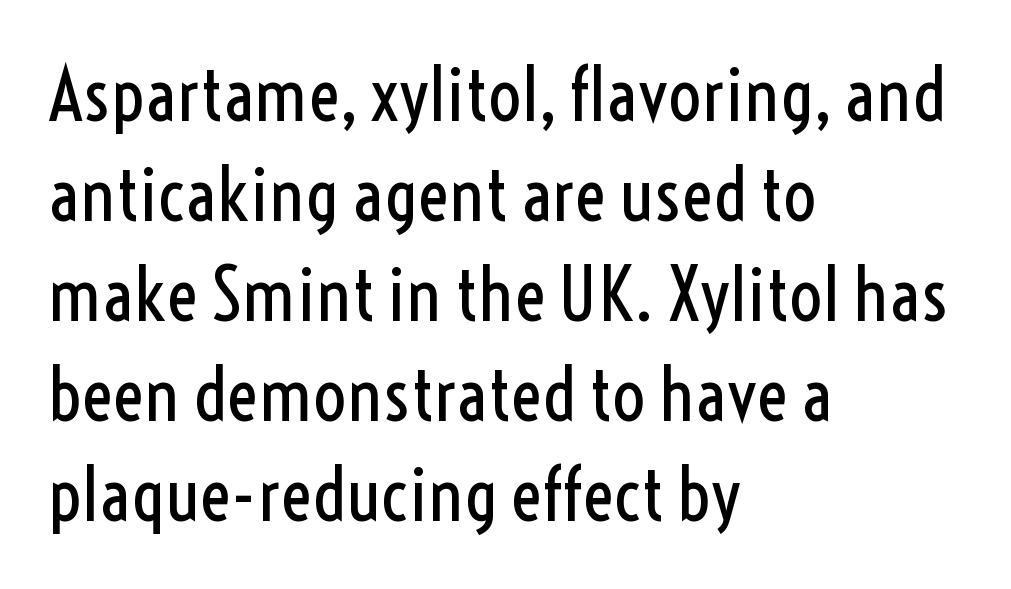
{"serif": "no", "italic": "no", "bold": "no", "weight": "regular", "width": "condensed", "x_height": "medium", "monospaced": "no", "underline": "no", "align": "left", "line_spacing": "normal", "line_spacing_ratio": 1.35, "letter_spacing": "normal", "letter_spacing_em": 0.0, "glyph_px": 74}
